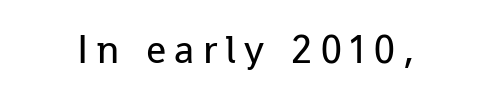
{"serif": "no", "italic": "no", "bold": "no", "weight": "regular", "width": "normal", "stroke_contrast": "low", "x_height": "medium", "monospaced": "no", "underline": "no", "letter_spacing": "wide", "letter_spacing_em": 0.2, "glyph_px": 40}
